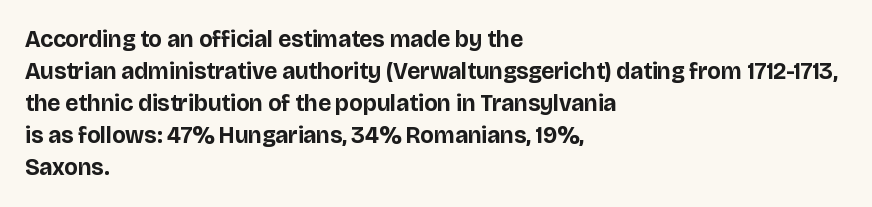
Q: Is the text bold? A: Yes.
Q: Is the text italic (slanted)? A: No, it is upright.
Q: Is the text underlined? A: No.
Q: How is the paragraph aligned? A: Left-aligned.
Q: Is the spacing between letters normal or unusually wide? A: Normal.
Q: Is the spacing between lines tight, normal or loose? A: Normal.
